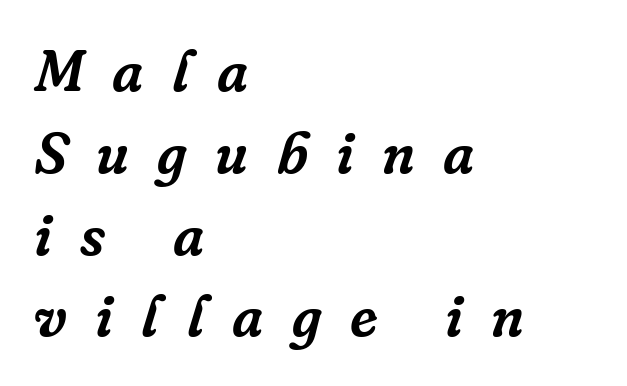
Q: Is the text italic (slanted)? A: Yes, it leans right by about 16 degrees.
Q: Is the typeface a serif or a sans-serif typeface? A: Serif.
Q: Is the text underlined? A: No.
Q: How is the paragraph aligned? A: Left-aligned.
Q: Is the spacing between letters normal or unusually wide? A: Unusually wide.
Q: Is the spacing between lines tight, normal or loose? A: Normal.
Q: Width (condensed, normal, or wide)? A: Normal.
Q: Stroke contrast? A: Low.
Q: x-height? A: Medium.
Q: Monospaced? A: No.
